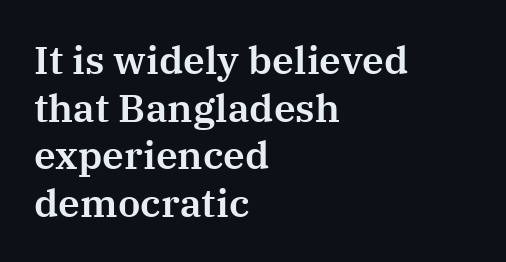
Rule under the text: the space is simply empty. The axis of the letterforms is exactly vertical. The paragraph shown leans on its left margin. The face used here is proportionally spaced, like ordinary book or web type. The passage shown has conventional tracking throughout.
